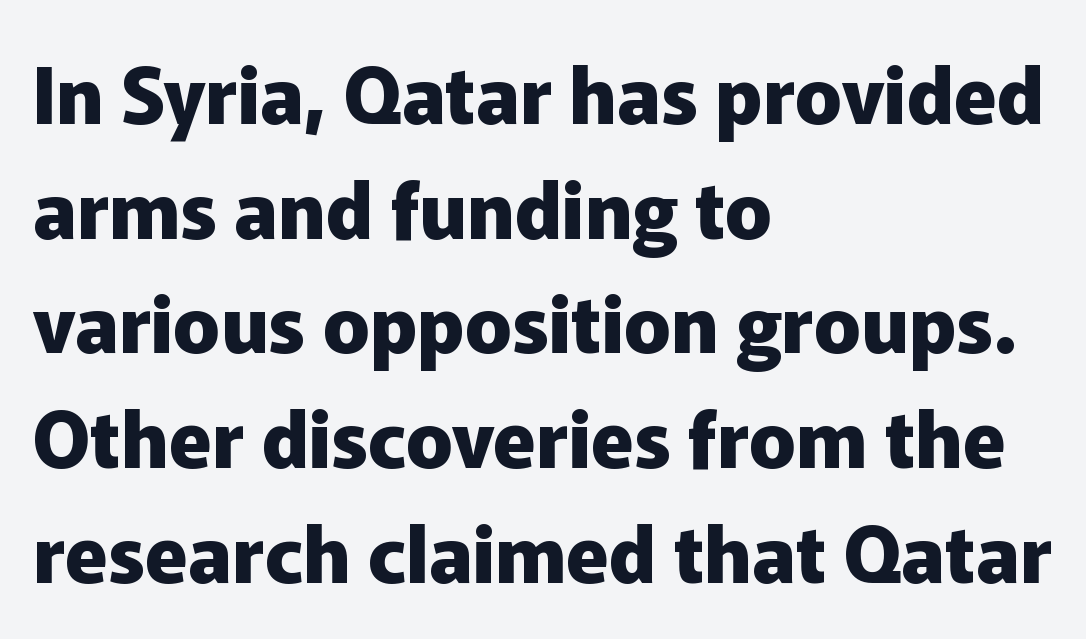
Any mark beneath the type? The region is blank. Upright lettering throughout. Layout note: lines flush left. Classification — sans serif.
